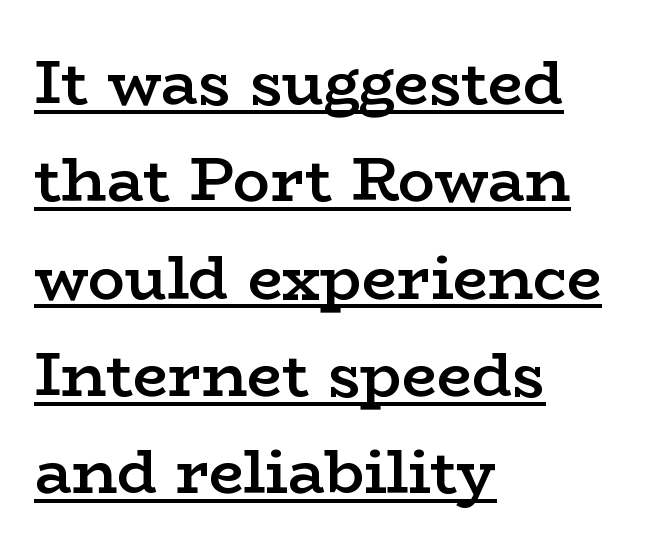
{"serif": "yes", "italic": "no", "bold": "semi", "weight": "semibold", "width": "wide", "stroke_contrast": "low", "x_height": "medium", "monospaced": "no", "underline": "yes", "align": "left", "line_spacing": "normal", "line_spacing_ratio": 1.57, "letter_spacing": "normal", "letter_spacing_em": 0.0, "glyph_px": 62}
